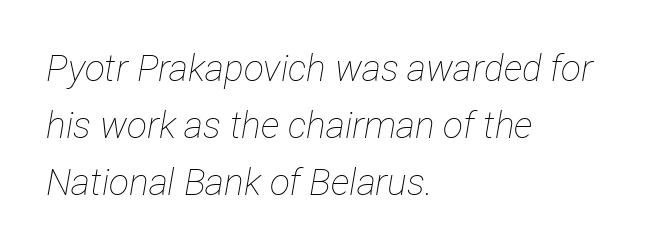
Students, observe: this is what conventionally led text looks like. Proportional: the letters do not fall into vertical columns. No heavy texture on the line: the type isn't bold. Does the copy run flush right? No — it runs flush left. The passage shown is not underscored anywhere.
